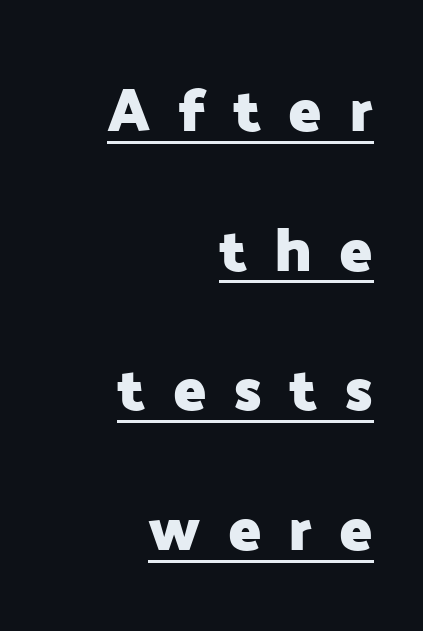
{"serif": "no", "italic": "no", "bold": "yes", "weight": "heavy", "width": "normal", "stroke_contrast": "low", "x_height": "medium", "monospaced": "no", "underline": "yes", "align": "right", "line_spacing": "loose", "line_spacing_ratio": 2.29, "letter_spacing": "wide", "letter_spacing_em": 0.44, "glyph_px": 61}
